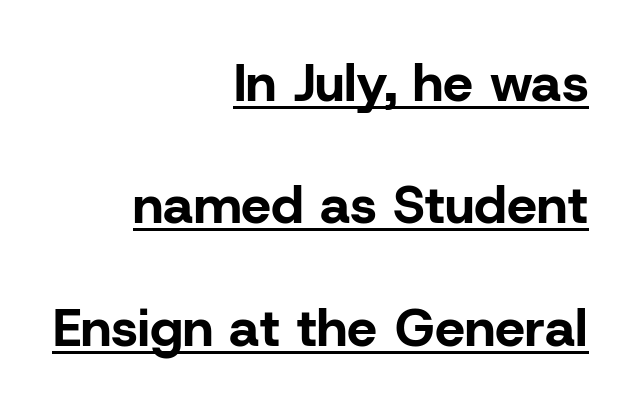
{"serif": "no", "italic": "no", "bold": "yes", "weight": "bold", "width": "normal", "stroke_contrast": "low", "x_height": "medium", "monospaced": "no", "underline": "yes", "align": "right", "line_spacing": "loose", "line_spacing_ratio": 2.31, "letter_spacing": "normal", "letter_spacing_em": 0.0, "glyph_px": 53}
